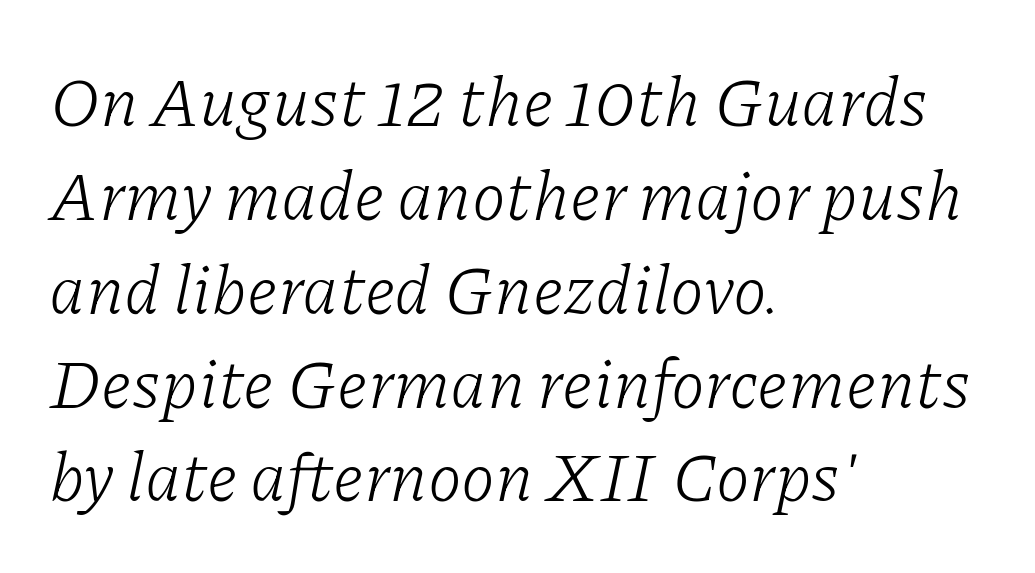
Q: Is the text bold? A: No.
Q: Is the text italic (slanted)? A: Yes, it leans right by about 11 degrees.
Q: Is the typeface a serif or a sans-serif typeface? A: Serif.
Q: Is the text underlined? A: No.
Q: How is the paragraph aligned? A: Left-aligned.
Q: Is the spacing between letters normal or unusually wide? A: Normal.
Q: Is the spacing between lines tight, normal or loose? A: Normal.
Q: Width (condensed, normal, or wide)? A: Normal.
Q: Stroke contrast? A: Low.
Q: x-height? A: Medium.
Q: Monospaced? A: No.
